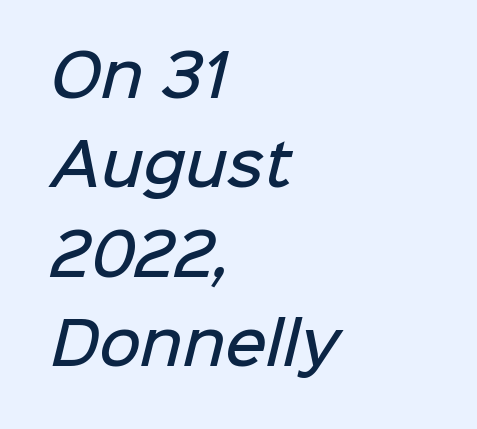
Note the varied advance widths — an 'i' is clearly narrower than an 'm'. The words here are not underlined. This sample is left-justified, so line endings fall wherever the words run out. Compared with typical paragraphs, the rows here are spaced about the same. Note: no serifs on the glyphs. These words are printed semibold, heavier than regular yet not bold.
